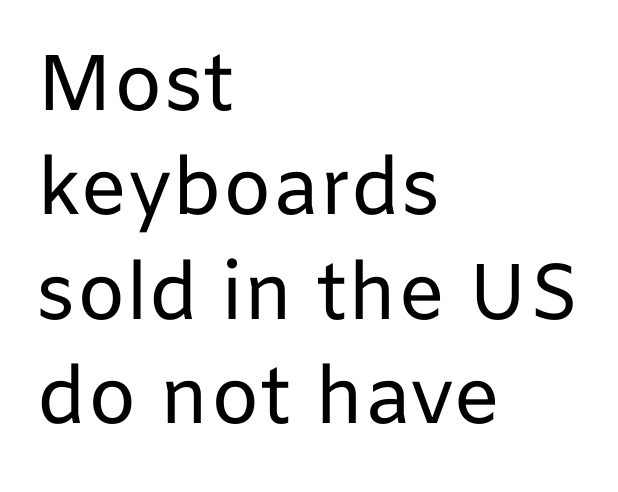
No chunkiness to these letters — they're not bold. A sans-serif font was chosen for this passage. The paragraph has a hard left edge and a soft right edge. Baseline-to-baseline distance is the conventional proportion of letter height. How are the letters spaced? Ordinarily, with no added tracking. A typesetter would mark this as roman, not italic.
